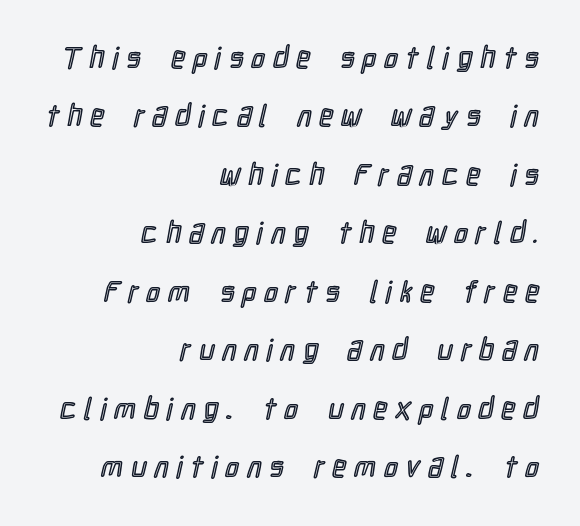
The space between consecutive lines is lavish. Tracking value appears strongly positive — letters spread wide. Every row of glyphs terminates at an identical x-position on the right. The passage shown is typed in a proportional face where columns would drift.
